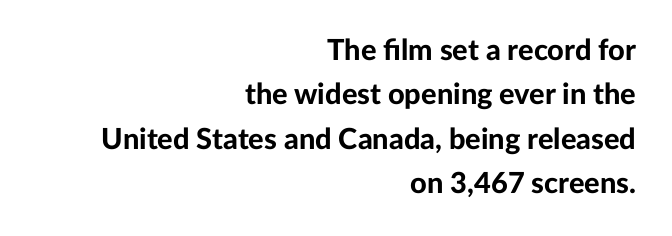
{"serif": "no", "italic": "no", "bold": "yes", "weight": "bold", "width": "normal", "stroke_contrast": "low", "x_height": "medium", "monospaced": "no", "underline": "no", "align": "right", "line_spacing": "normal", "line_spacing_ratio": 1.53, "letter_spacing": "normal", "letter_spacing_em": 0.0, "glyph_px": 29}
